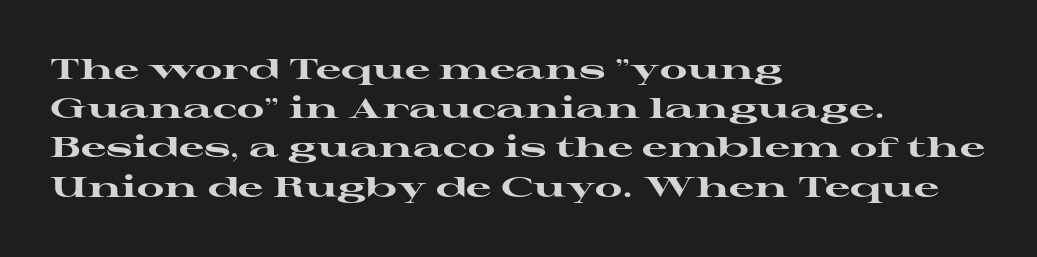
Short note: letters normally spaced. The passage is arranged the way most books set body copy — flush left. This sample keeps an unexceptional amount of space between lines. The space beneath each line is pristine and unruled.
